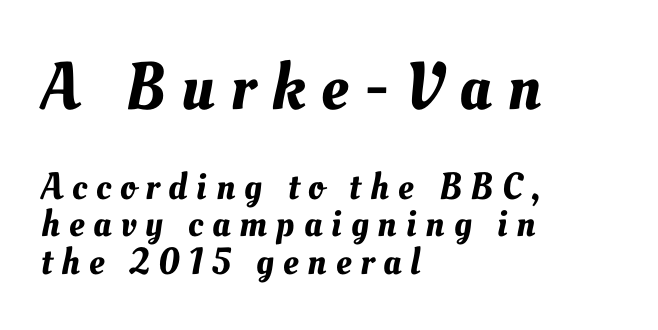
{"width": "normal", "stroke_contrast": "medium", "x_height": "small", "monospaced": "no", "underline": "no", "align": "left", "line_spacing": "tight", "line_spacing_ratio": 0.98, "letter_spacing": "wide", "letter_spacing_em": 0.24, "larger_block": "first", "size_ratio": 1.76, "glyph_px": 67}
